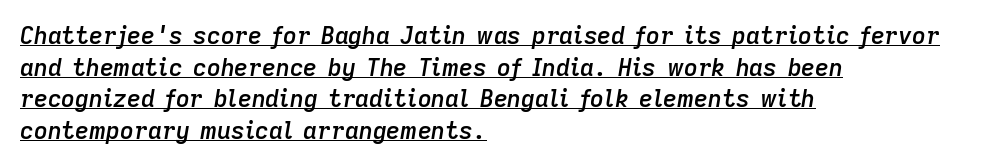
{"italic": "yes", "lean": "right", "slant_degrees": 9, "bold": "semi", "underline": "yes", "align": "left", "line_spacing": "normal", "line_spacing_ratio": 1.32, "letter_spacing": "normal", "letter_spacing_em": 0.0, "glyph_px": 24}
